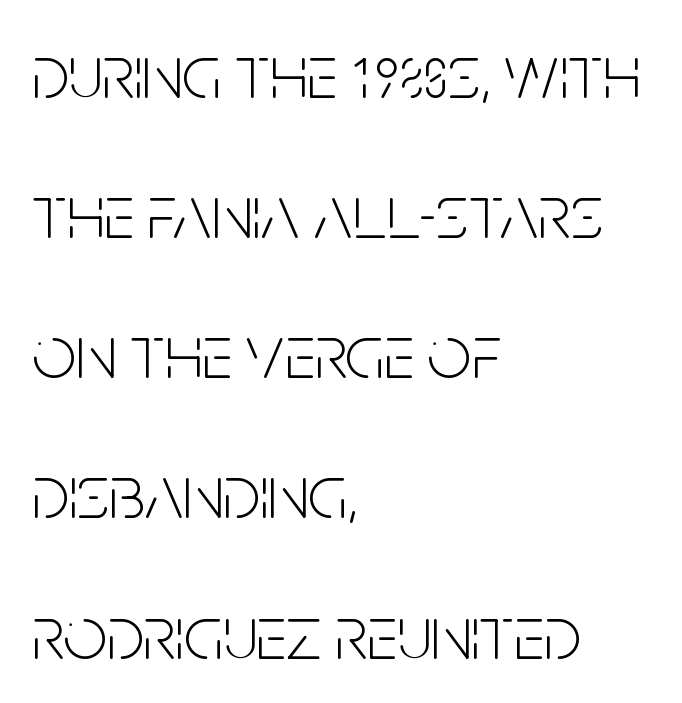
The image shows 77 px light, condensed sans-serif type, upright; set left-aligned, line spacing 1.82x, normal letter spacing, not underlined; low stroke contrast and a large x-height.
